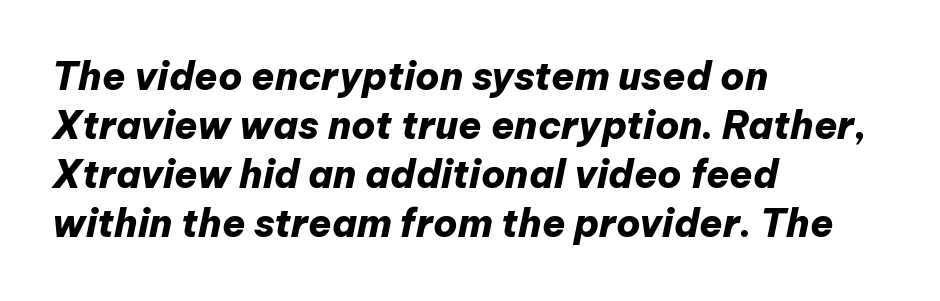
{"italic": "yes", "lean": "right", "slant_degrees": 12, "bold": "yes", "weight": "heavy", "width": "normal", "stroke_contrast": "low", "x_height": "medium", "monospaced": "no", "underline": "no", "align": "left", "line_spacing": "normal", "line_spacing_ratio": 1.29, "letter_spacing": "normal", "letter_spacing_em": 0.0, "glyph_px": 38}
